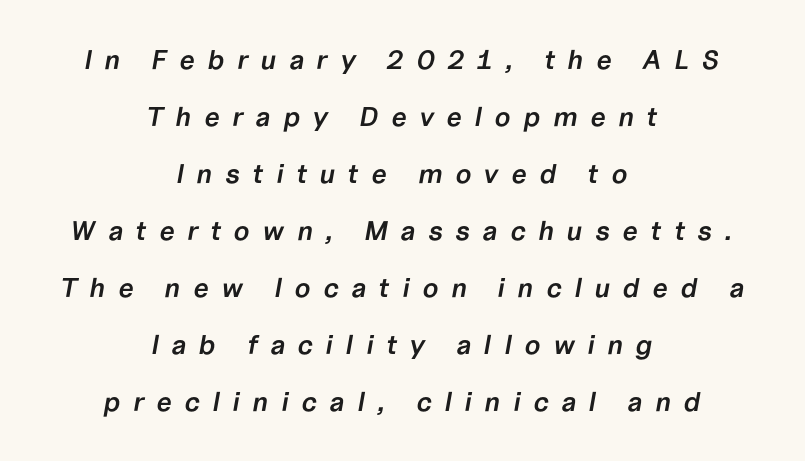
Emphasis by weight is partial: semibold. The letterforms stand isolated, each surrounded by extra space. Beneath every word, the page is bare. Reading down the column, the eye jumps a long way to each next line. The glyphs look as if they've been sheared to an angle. Does the copy run flush right? No — it is centered line by line.
